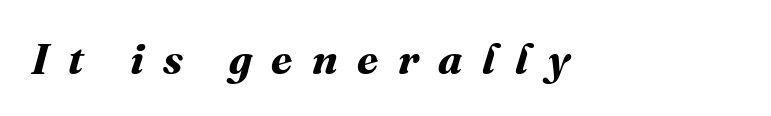
The image shows 43 px bold type; set unusually wide letter spacing (+0.45 em), not underlined; medium stroke contrast and a medium x-height.
